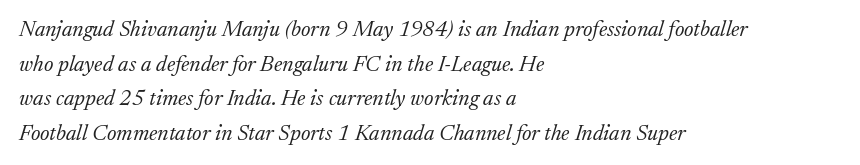
{"italic": "yes", "lean": "right", "slant_degrees": 17, "bold": "no", "underline": "no", "align": "left", "line_spacing": "normal", "line_spacing_ratio": 1.57, "letter_spacing": "normal", "letter_spacing_em": 0.0, "glyph_px": 22}
